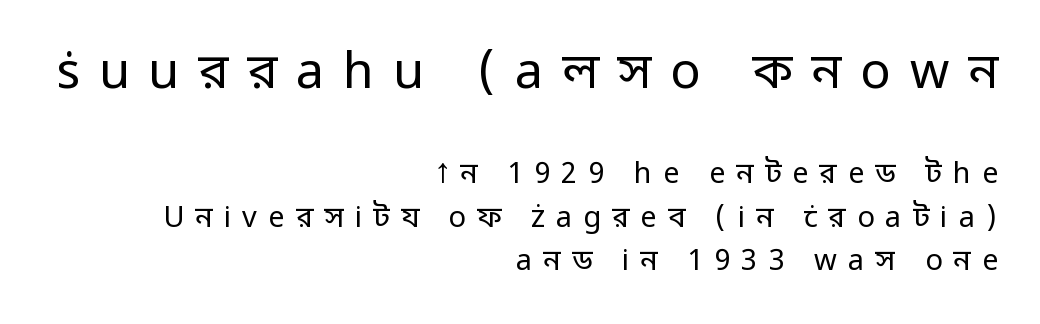
Q: Is the text bold? A: No.
Q: Is the text italic (slanted)? A: No, it is upright.
Q: Is the typeface a serif or a sans-serif typeface? A: Sans-serif.
Q: Is the text underlined? A: No.
Q: How is the paragraph aligned? A: Right-aligned.
Q: Is the spacing between letters normal or unusually wide? A: Unusually wide.
Q: Is the spacing between lines tight, normal or loose? A: Normal.
Q: Which block of text is set in a larger size, the first (top) or the second (bottom)? A: The first (top) one.
Q: Width (condensed, normal, or wide)? A: Normal.
Q: Stroke contrast? A: Low.
Q: x-height? A: Medium.
Q: Monospaced? A: No.
